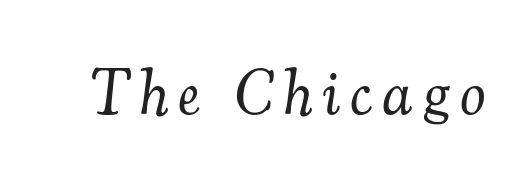
Does the lettering tilt? It does — this is italic. Font category for this specimen: serif. Stroke mass is kept to a normal reading level or below. Only glyphs here, with clear space below each row. Spacing verdict: proportional, widths tailored to each character.
